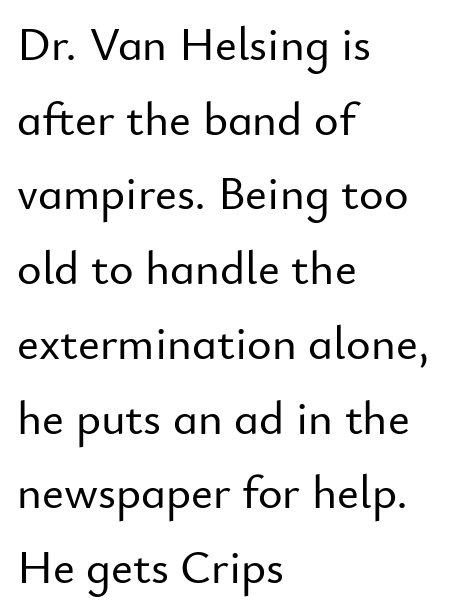
{"serif": "no", "italic": "no", "width": "normal", "stroke_contrast": "low", "x_height": "small", "monospaced": "no", "underline": "no", "align": "left", "line_spacing": "normal", "line_spacing_ratio": 1.59, "letter_spacing": "normal", "letter_spacing_em": 0.0, "glyph_px": 47}
